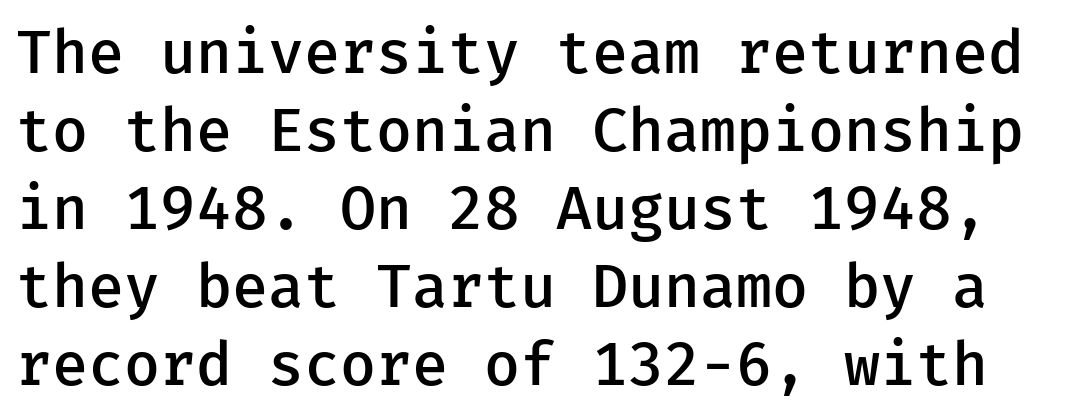
Q: Is the text bold? A: Semi-bold.
Q: Is the text italic (slanted)? A: No, it is upright.
Q: Is the typeface a serif or a sans-serif typeface? A: Sans-serif.
Q: Is the text underlined? A: No.
Q: Is the spacing between letters normal or unusually wide? A: Normal.
Q: Is the spacing between lines tight, normal or loose? A: Normal.
Q: Width (condensed, normal, or wide)? A: Normal.
Q: Stroke contrast? A: Low.
Q: x-height? A: Medium.
